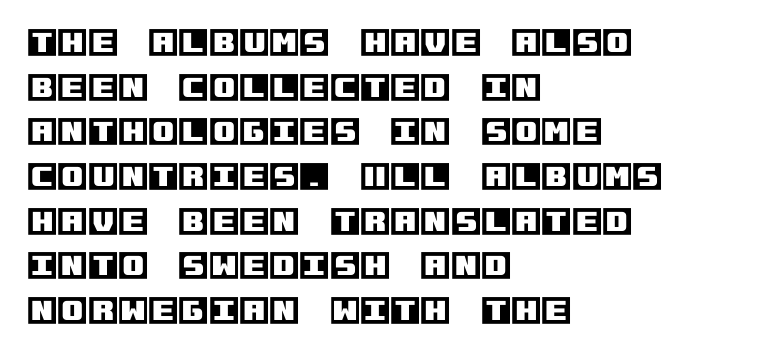
When letters stand straight like this, we call the style roman or upright. Is there much room between lines? A standard amount, neither cramped nor airy. Glance below the letters and you will spot only blank space. Alignment: flush left. Each word holds together tightly as a unit, with standard inter-letter gaps.
